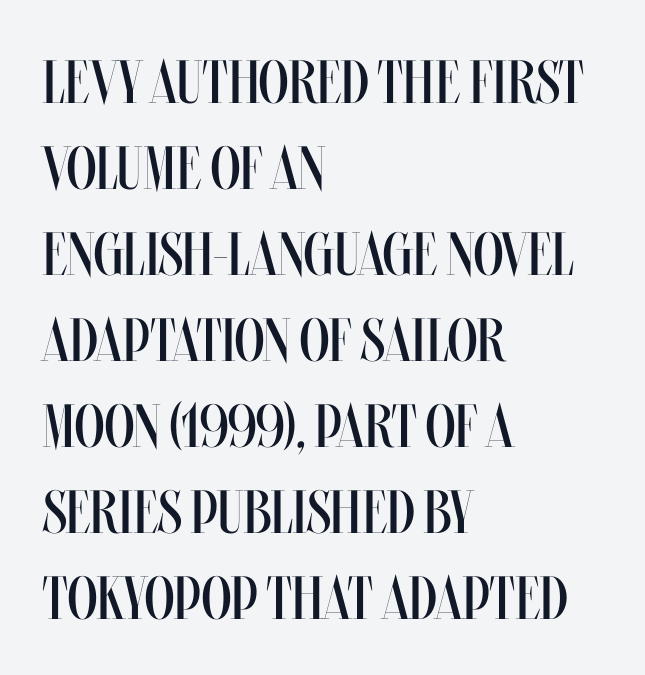
Q: Is the text bold? A: No.
Q: Is the text italic (slanted)? A: No, it is upright.
Q: Is the text underlined? A: No.
Q: How is the paragraph aligned? A: Left-aligned.
Q: Is the spacing between letters normal or unusually wide? A: Normal.
Q: Is the spacing between lines tight, normal or loose? A: Normal.
Q: Width (condensed, normal, or wide)? A: Condensed.
Q: Stroke contrast? A: Medium.
Q: x-height? A: Large.
Q: Monospaced? A: No.
